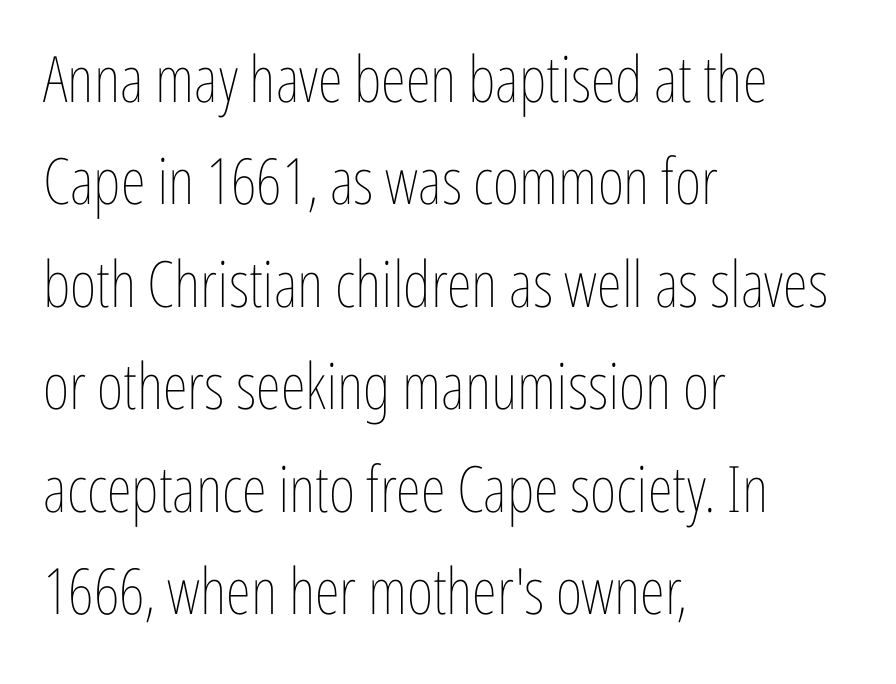
The image shows 64 px thin, condensed type, upright; set left-aligned, normal line spacing (1.6x), normal letter spacing, not underlined; low stroke contrast and a medium x-height.
